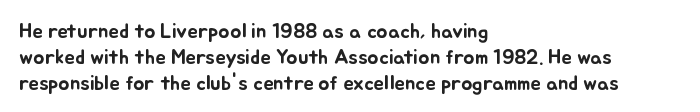
Q: Is the text italic (slanted)? A: No, it is upright.
Q: Is the text underlined? A: No.
Q: How is the paragraph aligned? A: Left-aligned.
Q: Is the spacing between letters normal or unusually wide? A: Normal.
